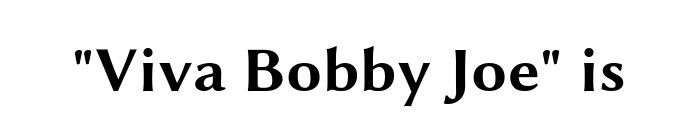
The image shows 64 px bold, wide sans-serif type, upright; set normal letter spacing, not underlined; medium stroke contrast and a medium x-height.
